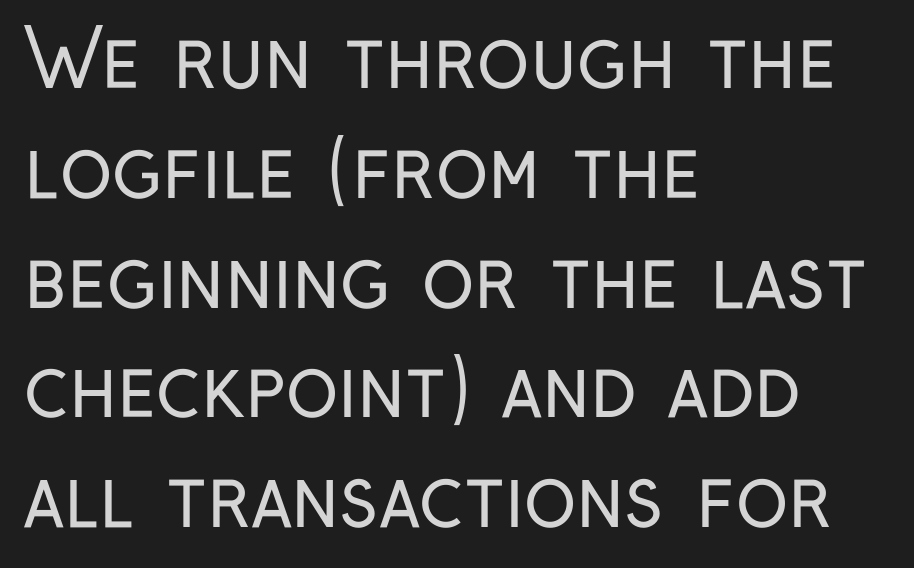
The image shows 79 px regular-weight, condensed sans-serif type, upright; set left-aligned, normal line spacing (1.39x), normal letter spacing, not underlined; low stroke contrast and a medium x-height.
